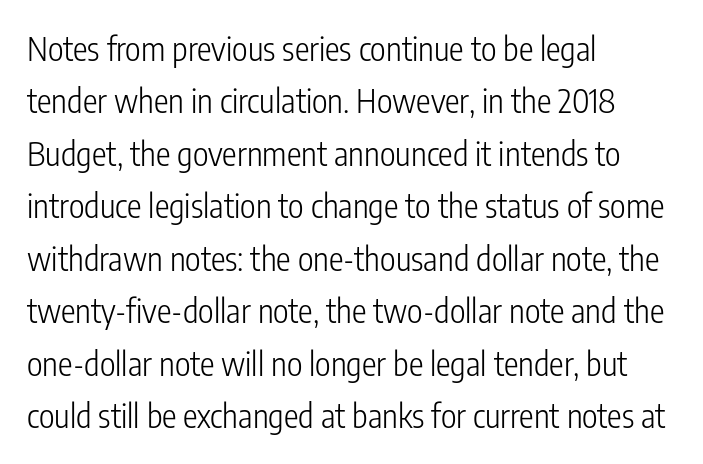
{"serif": "no", "italic": "no", "bold": "no", "weight": "light", "width": "condensed", "stroke_contrast": "low", "x_height": "medium", "monospaced": "no", "underline": "no", "align": "left", "line_spacing": "normal", "line_spacing_ratio": 1.59, "letter_spacing": "normal", "letter_spacing_em": 0.0, "glyph_px": 33}
